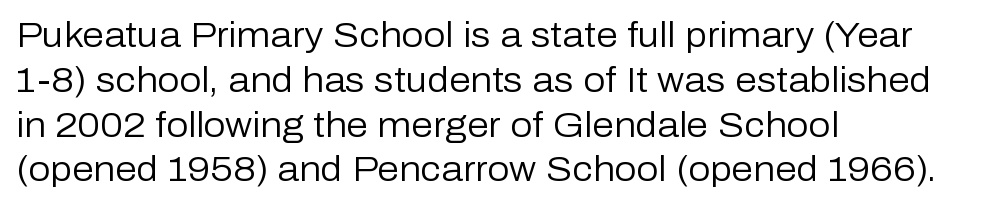
Q: Is the text bold? A: No.
Q: Is the text italic (slanted)? A: No, it is upright.
Q: Is the typeface a serif or a sans-serif typeface? A: Sans-serif.
Q: Is the text underlined? A: No.
Q: How is the paragraph aligned? A: Left-aligned.
Q: Is the spacing between letters normal or unusually wide? A: Normal.
Q: Is the spacing between lines tight, normal or loose? A: Normal.
Q: Width (condensed, normal, or wide)? A: Normal.
Q: Stroke contrast? A: Low.
Q: x-height? A: Medium.
Q: Monospaced? A: No.
